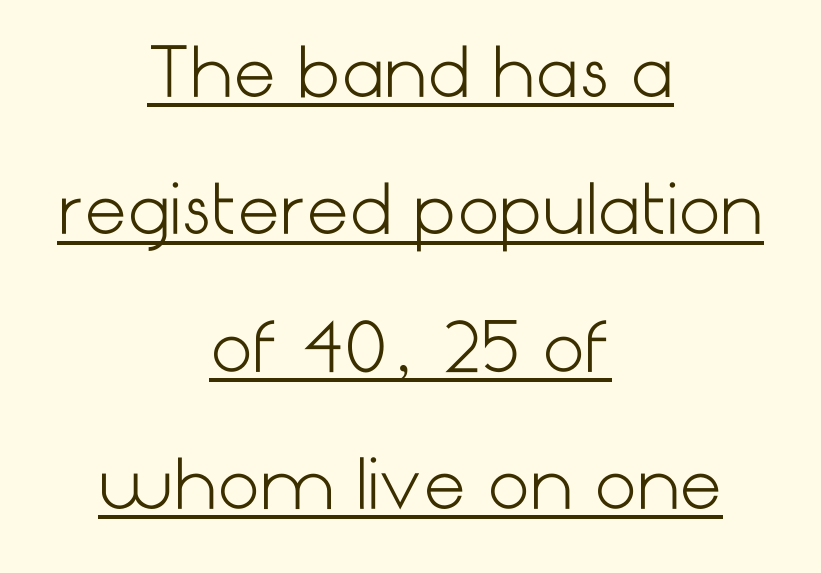
The image shows 67 px light sans-serif type, upright; set centered, loose line spacing (2.05x), normal letter spacing, underlined; low stroke contrast and a medium x-height.
